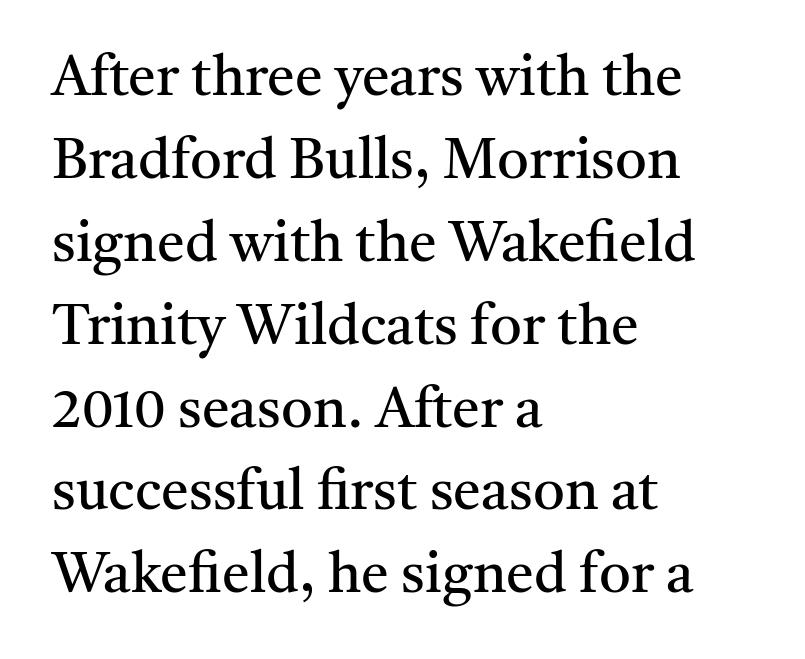
{"serif": "yes", "italic": "no", "bold": "no", "weight": "regular", "width": "normal", "stroke_contrast": "medium", "x_height": "medium", "monospaced": "no", "underline": "no", "align": "left", "line_spacing": "normal", "line_spacing_ratio": 1.48, "letter_spacing": "normal", "letter_spacing_em": 0.0, "glyph_px": 56}
